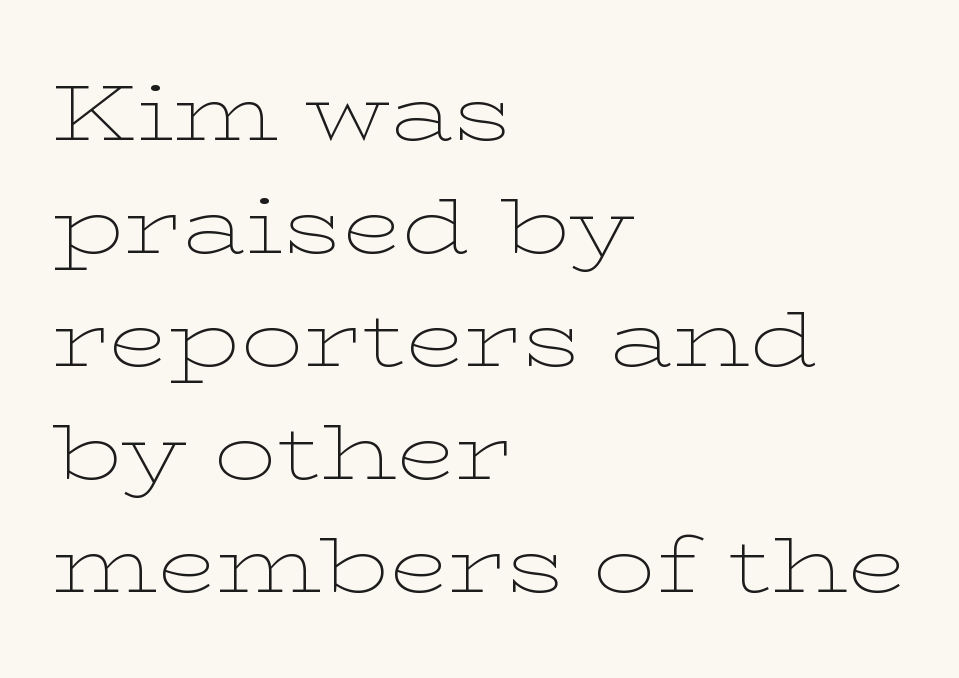
Does the lettering tilt? It doesn't — this is upright. Bold? No — there's no thickening of the strokes. Evenly set lines give the paragraph a standard silhouette. Note the varied advance widths — an 'i' is clearly narrower than an 'm'. The rag falls on the right side of this text block.
